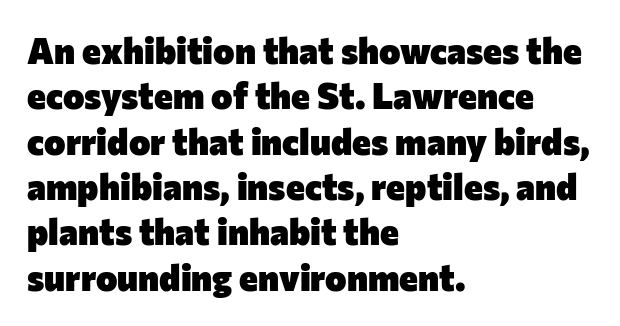
Q: Is the text bold? A: Yes.
Q: Is the text italic (slanted)? A: No, it is upright.
Q: Is the typeface a serif or a sans-serif typeface? A: Sans-serif.
Q: Is the text underlined? A: No.
Q: How is the paragraph aligned? A: Left-aligned.
Q: Is the spacing between letters normal or unusually wide? A: Normal.
Q: Is the spacing between lines tight, normal or loose? A: Normal.
Q: Width (condensed, normal, or wide)? A: Normal.
Q: Stroke contrast? A: Low.
Q: x-height? A: Medium.
Q: Monospaced? A: No.
